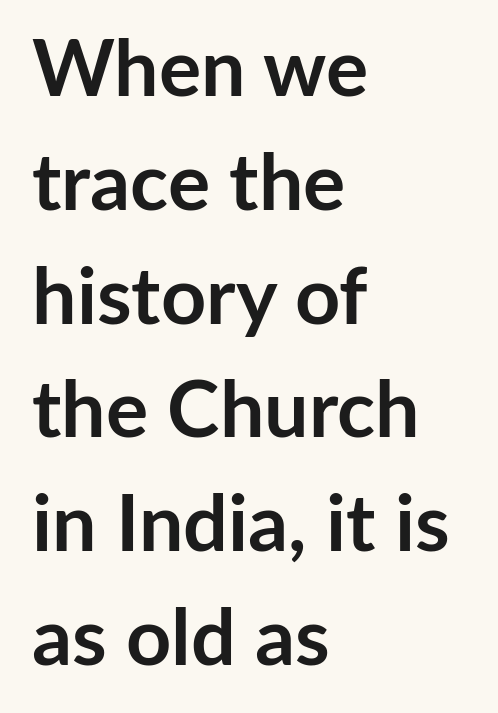
The image shows 79 px semibold sans-serif type, upright; set left-aligned, normal line spacing (1.44x), normal letter spacing, not underlined; low stroke contrast and a medium x-height.
